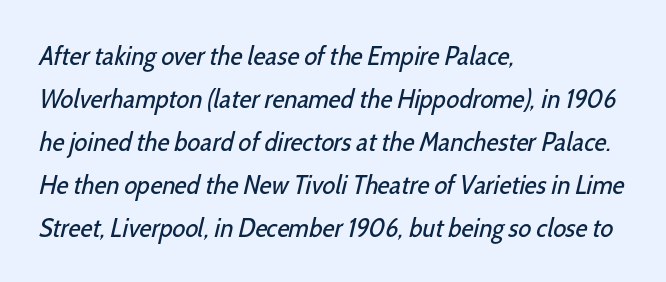
The image shows 27 px text type; set left-aligned, normal line spacing (1.59x), normal letter spacing, not underlined.
